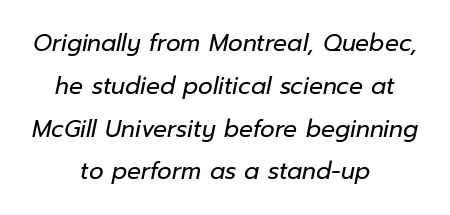
The image shows 23 px text type, italic (leaning right); set centered, line spacing 1.86x, normal letter spacing, not underlined.
